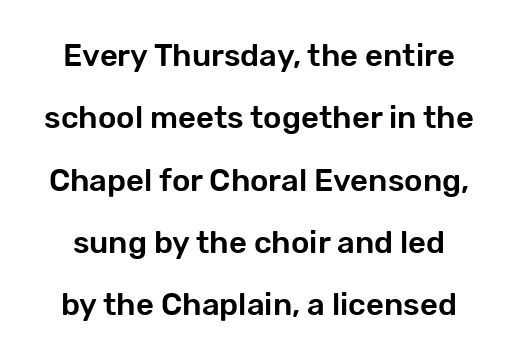
{"serif": "no", "italic": "no", "width": "normal", "stroke_contrast": "low", "x_height": "medium", "monospaced": "no", "underline": "no", "line_spacing": "loose", "line_spacing_ratio": 2.01, "letter_spacing": "normal", "letter_spacing_em": 0.0, "glyph_px": 31}
